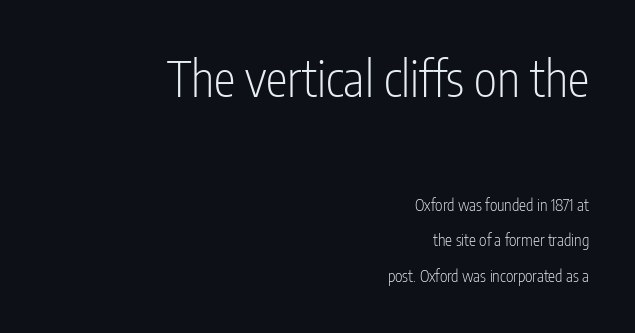
The image shows 49 px light, condensed sans-serif type, upright; set right-aligned, loose line spacing (2.22x), normal letter spacing, not underlined; the first (top) block is 3.06x larger; low stroke contrast and a medium x-height.
